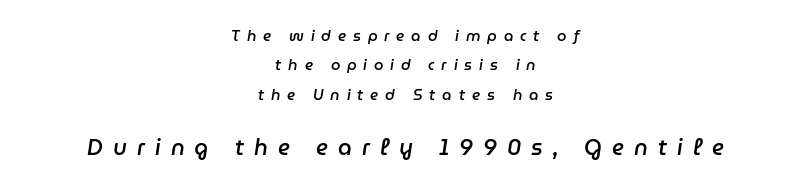
The later block is typeset at a bigger size than the earlier block. A typesetter would mark this as italic. This sample is center-justified, so both line endings float freely. The block of text is sparse from top to bottom, with ample space between rows. Any mark beneath the type? The region is blank.
